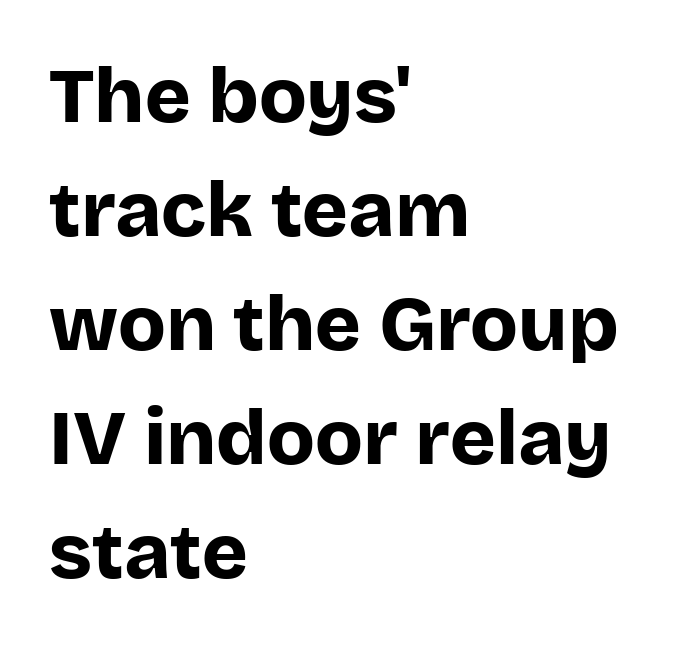
Q: Is the text bold? A: Yes.
Q: Is the text italic (slanted)? A: No, it is upright.
Q: Is the typeface a serif or a sans-serif typeface? A: Sans-serif.
Q: Is the text underlined? A: No.
Q: How is the paragraph aligned? A: Left-aligned.
Q: Is the spacing between letters normal or unusually wide? A: Normal.
Q: Is the spacing between lines tight, normal or loose? A: Normal.
Q: Width (condensed, normal, or wide)? A: Normal.
Q: Stroke contrast? A: Low.
Q: x-height? A: Large.
Q: Monospaced? A: No.
